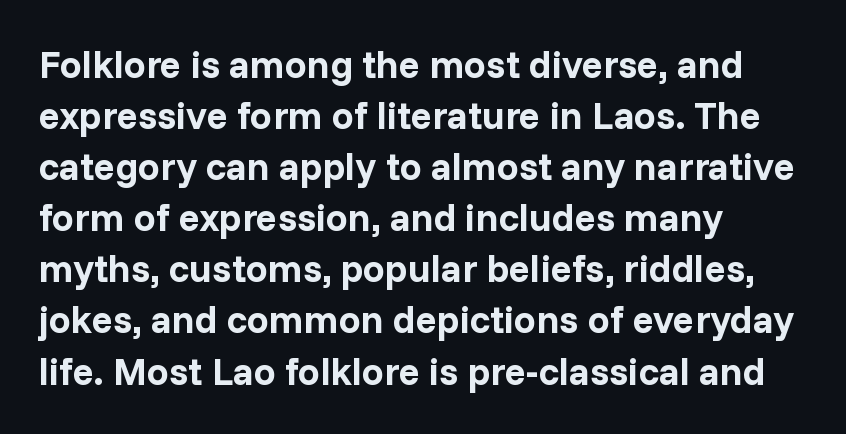
{"serif": "no", "italic": "no", "bold": "yes", "weight": "bold", "width": "normal", "stroke_contrast": "low", "x_height": "medium", "monospaced": "no", "underline": "no", "align": "left", "line_spacing": "normal", "line_spacing_ratio": 1.31, "letter_spacing": "normal", "letter_spacing_em": 0.0, "glyph_px": 39}
